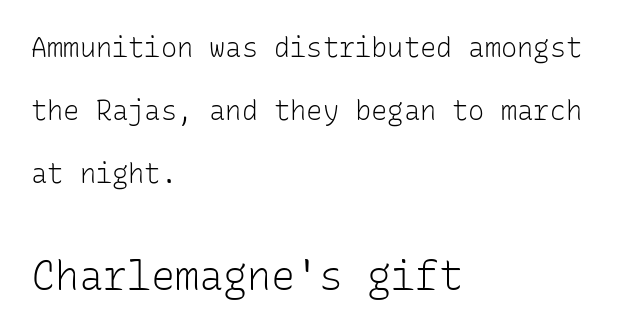
{"serif": "no", "italic": "no", "bold": "no", "weight": "light", "width": "normal", "stroke_contrast": "low", "x_height": "medium", "monospaced": "yes", "underline": "no", "align": "left", "line_spacing": "loose", "line_spacing_ratio": 2.33, "letter_spacing": "normal", "letter_spacing_em": 0.0, "larger_block": "second", "size_ratio": 1.48, "glyph_px": 40}
